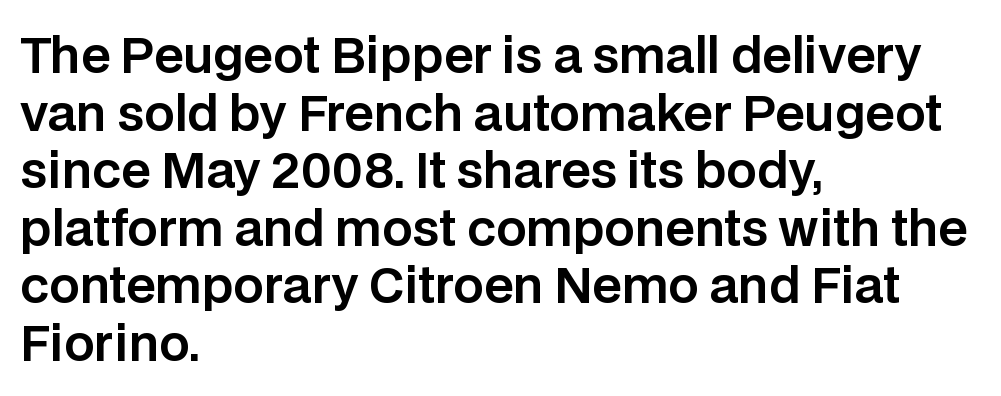
Q: Is the text italic (slanted)? A: No, it is upright.
Q: Is the typeface a serif or a sans-serif typeface? A: Sans-serif.
Q: Is the text underlined? A: No.
Q: How is the paragraph aligned? A: Left-aligned.
Q: Is the spacing between letters normal or unusually wide? A: Normal.
Q: Width (condensed, normal, or wide)? A: Normal.
Q: Stroke contrast? A: Low.
Q: x-height? A: Large.
Q: Monospaced? A: No.
